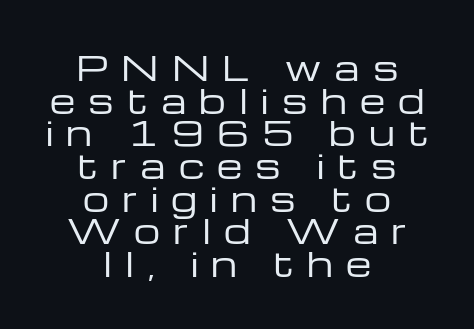
The leading is snug, giving the passage a crowded texture. This rendering uses center alignment, leaving both contours irregular but symmetric. Inter-character spacing is expanded well beyond the font's built-in metrics. The weight tops out at a normal text grade. If you drew a line through each stem, it would be perfectly vertical. Is this a fixed-width face? No — the glyphs have proportional, varying widths.
